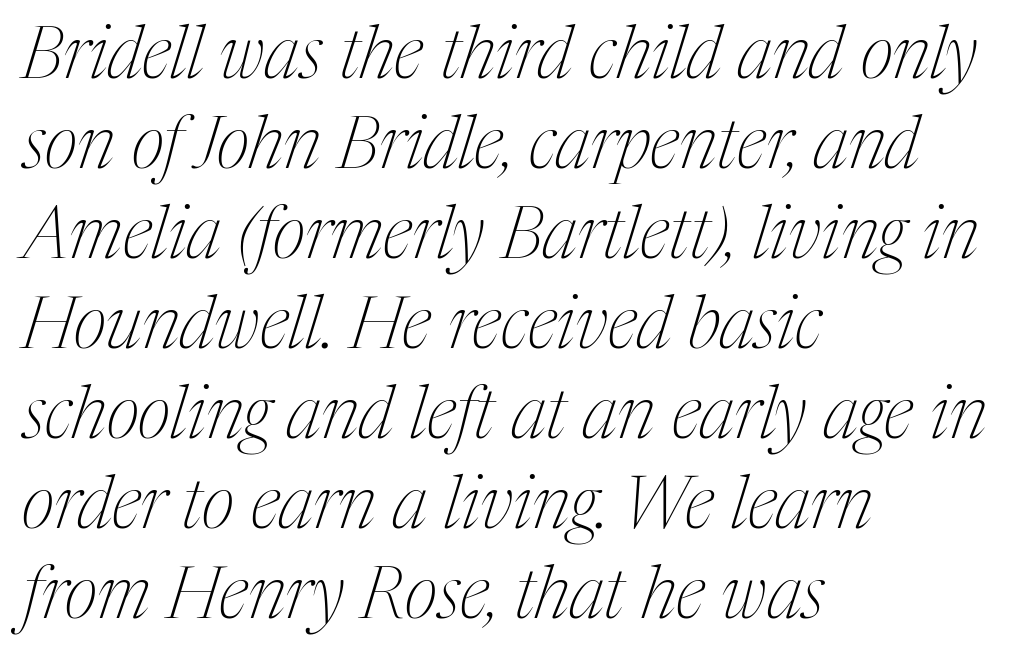
{"serif": "yes", "italic": "yes", "lean": "right", "slant_degrees": 17, "bold": "no", "weight": "thin", "width": "condensed", "stroke_contrast": "medium", "x_height": "medium", "monospaced": "no", "underline": "no", "align": "left", "line_spacing": "normal", "line_spacing_ratio": 1.25, "letter_spacing": "normal", "letter_spacing_em": 0.0, "glyph_px": 72}
